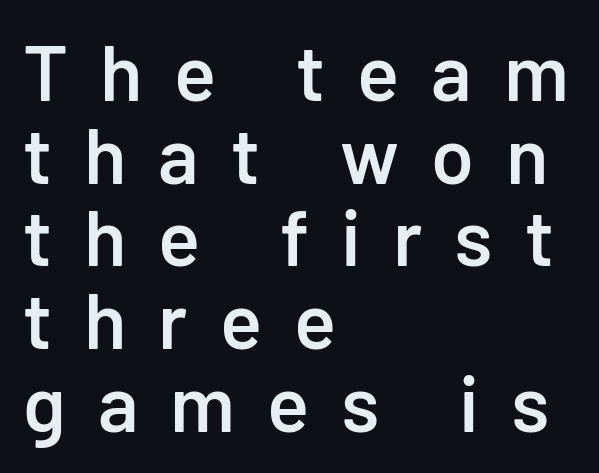
Each row of text sits above clean, open space. Its strokes are somewhat broadened, the hallmark of semibold type. The lines are packed closely together with very little leading. The gaps between neighbouring characters are conspicuously large. Casual observation: everything's shoved over to the left. Note the varied advance widths — an 'i' is clearly narrower than an 'm'.
